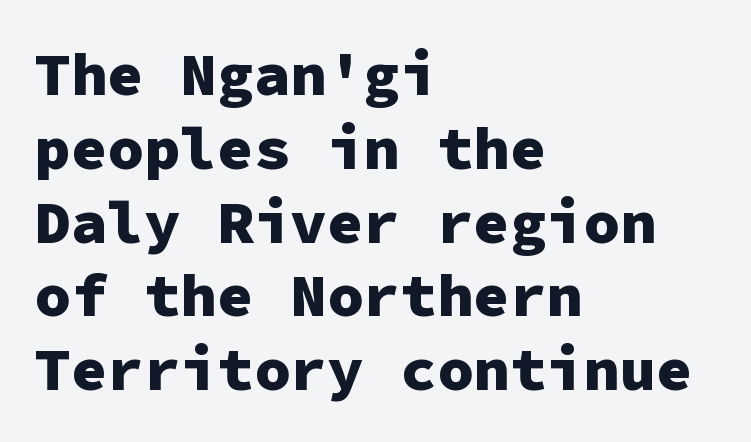
Q: Is the text bold? A: Yes.
Q: Is the text italic (slanted)? A: No, it is upright.
Q: Is the typeface a serif or a sans-serif typeface? A: Sans-serif.
Q: Is the text underlined? A: No.
Q: How is the paragraph aligned? A: Left-aligned.
Q: Is the spacing between letters normal or unusually wide? A: Normal.
Q: Width (condensed, normal, or wide)? A: Normal.
Q: Stroke contrast? A: Low.
Q: x-height? A: Medium.
Q: Monospaced? A: Yes.
